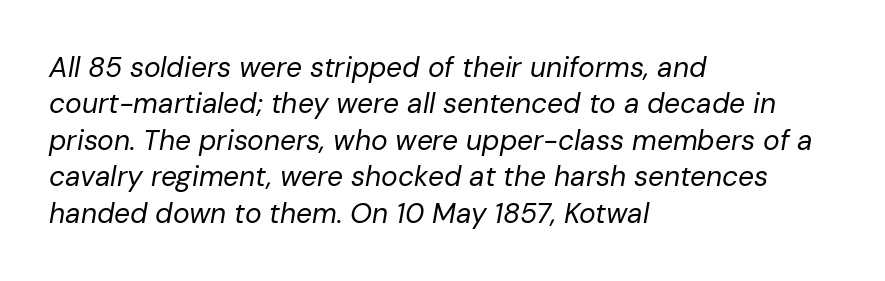
The image shows 28 px regular-weight type, italic (leaning right); set left-aligned, normal line spacing (1.3x), normal letter spacing, not underlined; low stroke contrast and a medium x-height.
